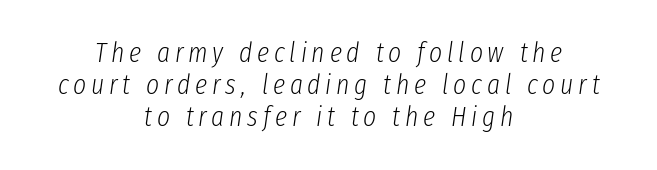
Q: Is the text bold? A: No.
Q: Is the text italic (slanted)? A: Yes, it leans right by about 8 degrees.
Q: Is the text underlined? A: No.
Q: How is the paragraph aligned? A: Centered.
Q: Is the spacing between lines tight, normal or loose? A: Tight.
Q: Width (condensed, normal, or wide)? A: Condensed.
Q: Stroke contrast? A: Low.
Q: x-height? A: Medium.
Q: Monospaced? A: No.
